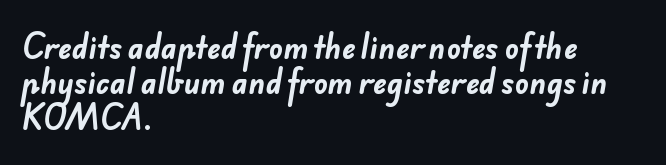
{"serif": "no", "bold": "yes", "weight": "bold", "width": "normal", "stroke_contrast": "low", "x_height": "small", "monospaced": "no", "underline": "no", "align": "left", "line_spacing_ratio": 1.22, "letter_spacing": "normal", "letter_spacing_em": 0.0, "glyph_px": 29}
